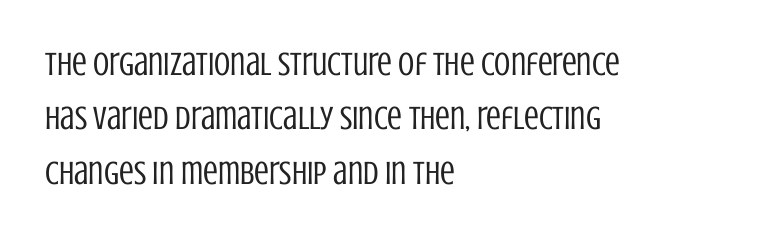
{"serif": "no", "italic": "no", "bold": "no", "weight": "regular", "width": "condensed", "stroke_contrast": "low", "x_height": "large", "monospaced": "no", "underline": "no", "align": "left", "line_spacing": "normal", "line_spacing_ratio": 1.65, "letter_spacing": "normal", "letter_spacing_em": 0.0, "glyph_px": 33}
